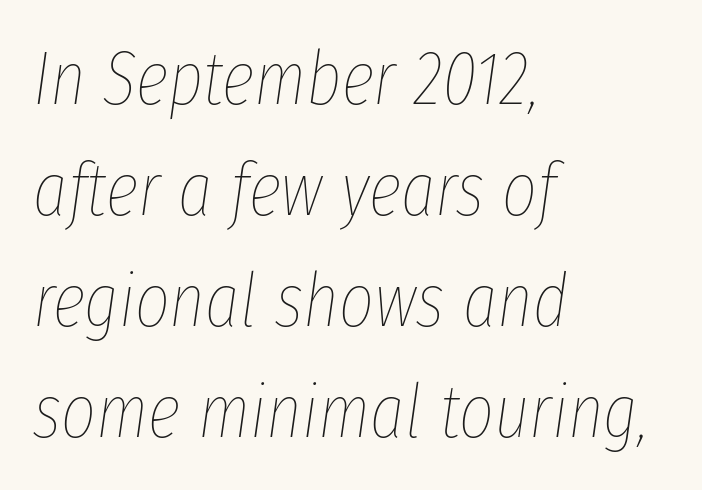
Q: Is the text bold? A: No.
Q: Is the text italic (slanted)? A: Yes, it leans right by about 8 degrees.
Q: Is the text underlined? A: No.
Q: How is the paragraph aligned? A: Left-aligned.
Q: Is the spacing between letters normal or unusually wide? A: Normal.
Q: Is the spacing between lines tight, normal or loose? A: Normal.
Q: Width (condensed, normal, or wide)? A: Condensed.
Q: Stroke contrast? A: Low.
Q: x-height? A: Medium.
Q: Monospaced? A: No.
